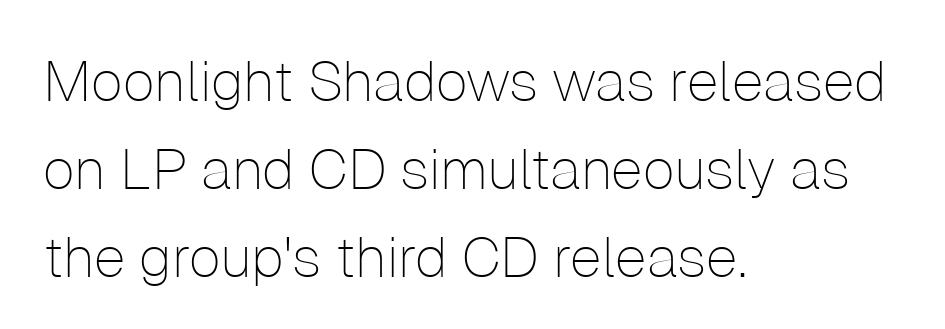
Vertical spacing — default. The axis of the letterforms is exactly vertical. The face used here is a sans, in the tradition of grotesques and geometrics. The rendering keeps characters at their native spacing. Here the designer chose a conventional face with non-uniform glyph widths.
